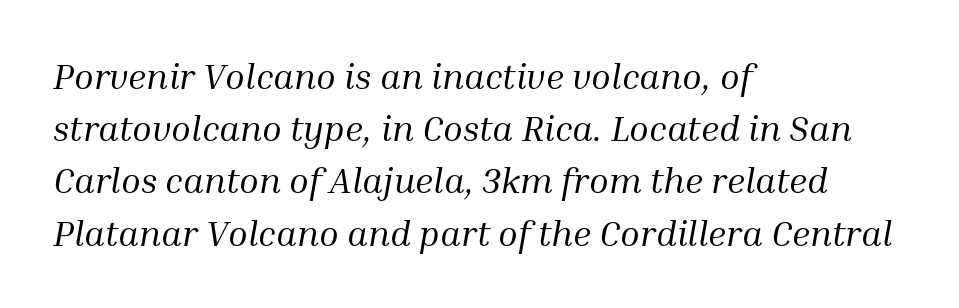
{"serif": "yes", "italic": "yes", "lean": "right", "slant_degrees": 10, "bold": "no", "weight": "regular", "width": "normal", "stroke_contrast": "medium", "x_height": "medium", "monospaced": "no", "underline": "no", "align": "left", "line_spacing": "normal", "line_spacing_ratio": 1.45, "letter_spacing": "normal", "letter_spacing_em": 0.0, "glyph_px": 36}
